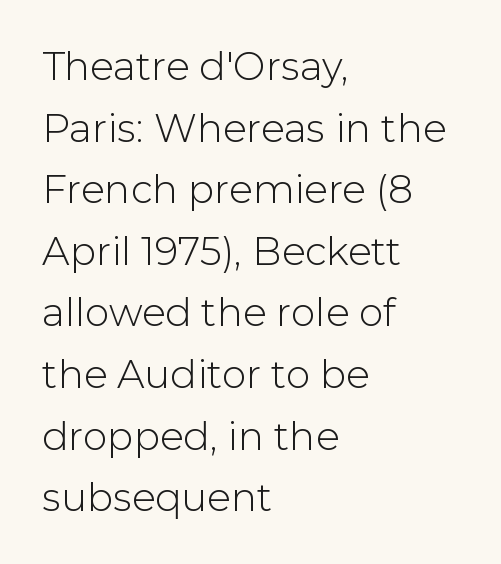
Q: Is the text bold? A: No.
Q: Is the text italic (slanted)? A: No, it is upright.
Q: Is the typeface a serif or a sans-serif typeface? A: Sans-serif.
Q: Is the text underlined? A: No.
Q: How is the paragraph aligned? A: Left-aligned.
Q: Is the spacing between letters normal or unusually wide? A: Normal.
Q: Is the spacing between lines tight, normal or loose? A: Normal.
Q: Width (condensed, normal, or wide)? A: Normal.
Q: Stroke contrast? A: Low.
Q: x-height? A: Medium.
Q: Monospaced? A: No.
